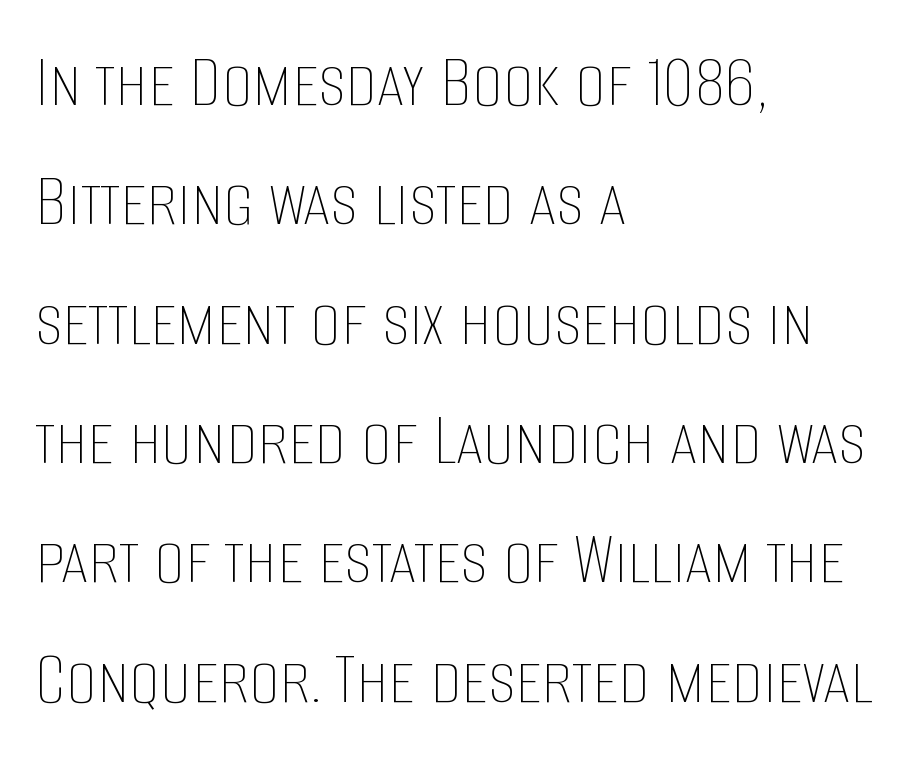
Q: Is the text bold? A: No.
Q: Is the text italic (slanted)? A: No, it is upright.
Q: Is the text underlined? A: No.
Q: How is the paragraph aligned? A: Left-aligned.
Q: Is the spacing between letters normal or unusually wide? A: Normal.
Q: Is the spacing between lines tight, normal or loose? A: Normal.
Q: Width (condensed, normal, or wide)? A: Condensed.
Q: Stroke contrast? A: Low.
Q: x-height? A: Large.
Q: Monospaced? A: No.
